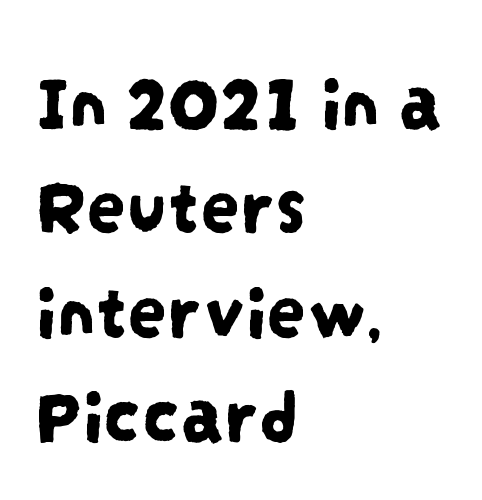
The image shows 79 px condensed sans-serif type; set left-aligned, normal line spacing (1.32x), normal letter spacing, not underlined; low stroke contrast and a large x-height.
